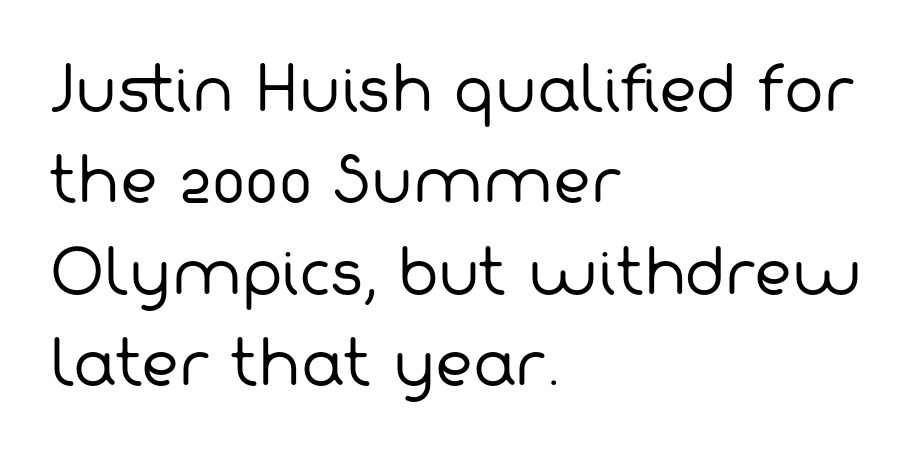
The image shows 59 px regular-weight sans-serif type; set left-aligned, normal line spacing (1.55x), normal letter spacing, not underlined; low stroke contrast and a medium x-height.
